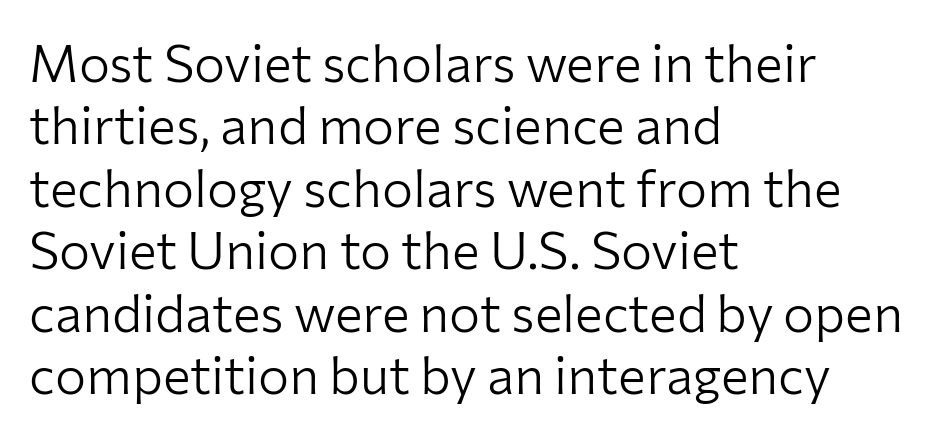
Q: Is the text bold? A: No.
Q: Is the text italic (slanted)? A: No, it is upright.
Q: Is the typeface a serif or a sans-serif typeface? A: Sans-serif.
Q: Is the text underlined? A: No.
Q: How is the paragraph aligned? A: Left-aligned.
Q: Is the spacing between letters normal or unusually wide? A: Normal.
Q: Width (condensed, normal, or wide)? A: Normal.
Q: Stroke contrast? A: Low.
Q: x-height? A: Medium.
Q: Monospaced? A: No.
